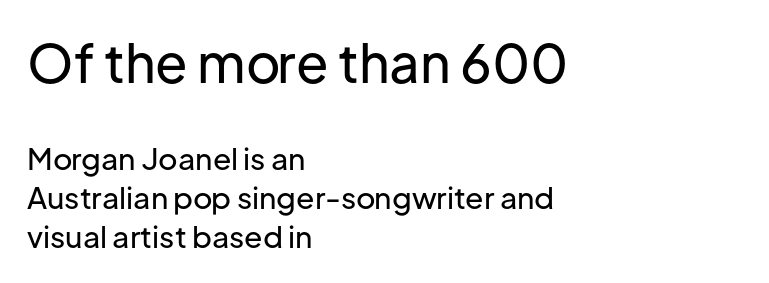
Q: Is the text italic (slanted)? A: No, it is upright.
Q: Is the typeface a serif or a sans-serif typeface? A: Sans-serif.
Q: Is the text underlined? A: No.
Q: How is the paragraph aligned? A: Left-aligned.
Q: Is the spacing between letters normal or unusually wide? A: Normal.
Q: Is the spacing between lines tight, normal or loose? A: Normal.
Q: Which block of text is set in a larger size, the first (top) or the second (bottom)? A: The first (top) one.
Q: Width (condensed, normal, or wide)? A: Normal.
Q: Stroke contrast? A: Low.
Q: x-height? A: Medium.
Q: Monospaced? A: No.
